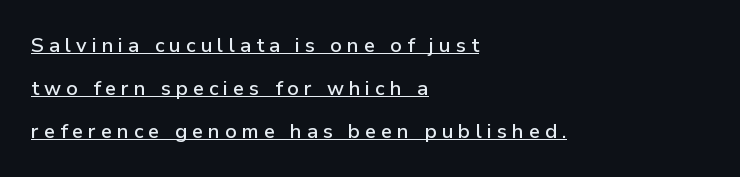
The image shows 20 px text type, upright; set left-aligned, loose line spacing (2.15x), unusually wide letter spacing (+0.25 em), underlined.
